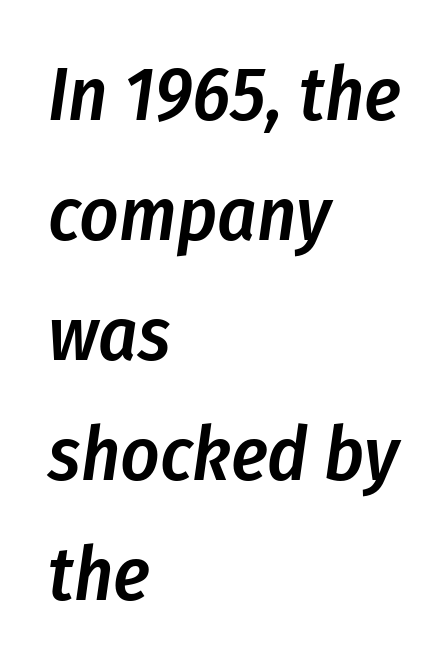
The image shows 76 px semibold, condensed type, italic (leaning right); set left-aligned, normal line spacing (1.58x), normal letter spacing, not underlined; low stroke contrast and a medium x-height.
